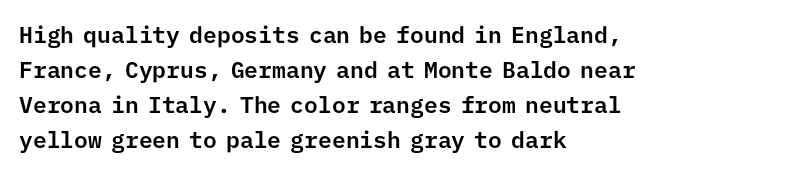
Q: Is the text italic (slanted)? A: No, it is upright.
Q: Is the text underlined? A: No.
Q: How is the paragraph aligned? A: Left-aligned.
Q: Is the spacing between letters normal or unusually wide? A: Normal.
Q: Is the spacing between lines tight, normal or loose? A: Normal.
